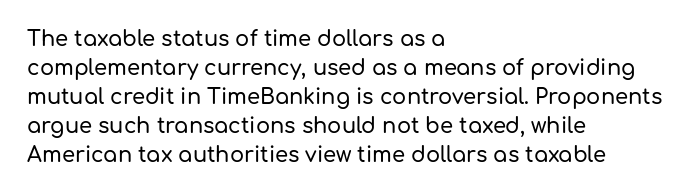
{"italic": "no", "underline": "no", "align": "left", "line_spacing": "normal", "line_spacing_ratio": 1.38, "letter_spacing": "normal", "letter_spacing_em": 0.0, "glyph_px": 21}
